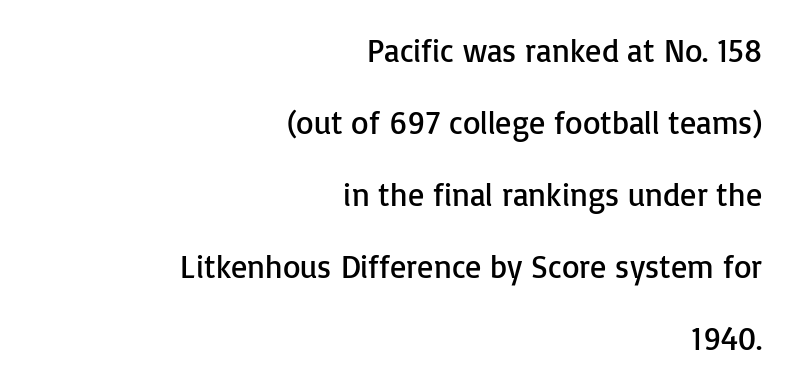
Q: Is the text bold? A: No.
Q: Is the text italic (slanted)? A: No, it is upright.
Q: Is the typeface a serif or a sans-serif typeface? A: Sans-serif.
Q: Is the text underlined? A: No.
Q: How is the paragraph aligned? A: Right-aligned.
Q: Is the spacing between letters normal or unusually wide? A: Normal.
Q: Is the spacing between lines tight, normal or loose? A: Loose.
Q: Width (condensed, normal, or wide)? A: Normal.
Q: Stroke contrast? A: Low.
Q: x-height? A: Medium.
Q: Monospaced? A: No.
